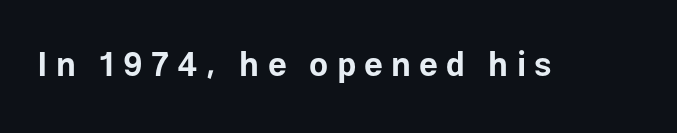
The image shows 33 px bold sans-serif type, upright; set unusually wide letter spacing (+0.25 em), not underlined; low stroke contrast and a medium x-height.
